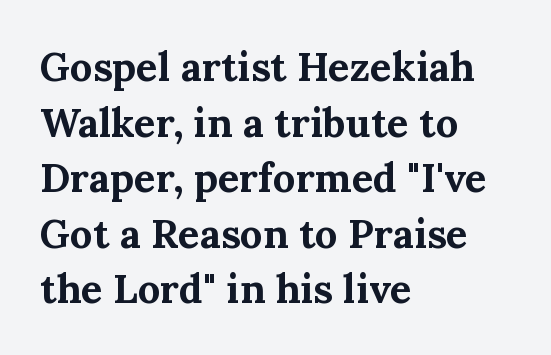
Every letter is thick-stroked: bold, no question. Varying glyph widths throughout — classic text-font behaviour. The letters carry serifs — small finishing strokes at the ends of their stems. Check under the words: just untouched page. The lettering stays uniformly vertical, giving the passage a roman look. Layout note: lines flush left.
